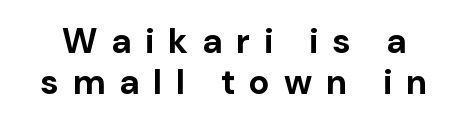
Q: Is the text bold? A: Yes.
Q: Is the text italic (slanted)? A: No, it is upright.
Q: Is the typeface a serif or a sans-serif typeface? A: Sans-serif.
Q: Is the text underlined? A: No.
Q: Is the spacing between letters normal or unusually wide? A: Unusually wide.
Q: Width (condensed, normal, or wide)? A: Normal.
Q: Stroke contrast? A: Low.
Q: x-height? A: Medium.
Q: Monospaced? A: No.
